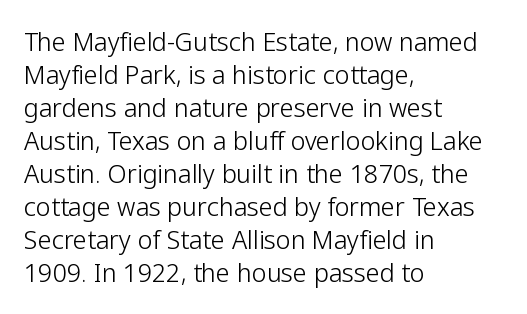
Q: Is the text bold? A: No.
Q: Is the text italic (slanted)? A: No, it is upright.
Q: Is the text underlined? A: No.
Q: How is the paragraph aligned? A: Left-aligned.
Q: Is the spacing between letters normal or unusually wide? A: Normal.
Q: Is the spacing between lines tight, normal or loose? A: Normal.
